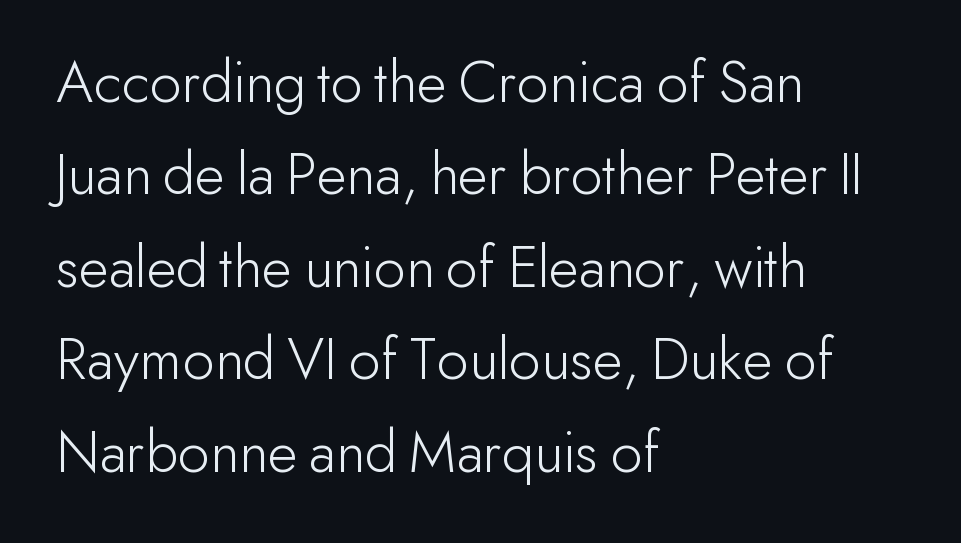
Q: Is the text bold? A: No.
Q: Is the text italic (slanted)? A: No, it is upright.
Q: Is the typeface a serif or a sans-serif typeface? A: Sans-serif.
Q: Is the text underlined? A: No.
Q: How is the paragraph aligned? A: Left-aligned.
Q: Is the spacing between letters normal or unusually wide? A: Normal.
Q: Is the spacing between lines tight, normal or loose? A: Normal.
Q: Width (condensed, normal, or wide)? A: Normal.
Q: Stroke contrast? A: Low.
Q: x-height? A: Small.
Q: Monospaced? A: No.
